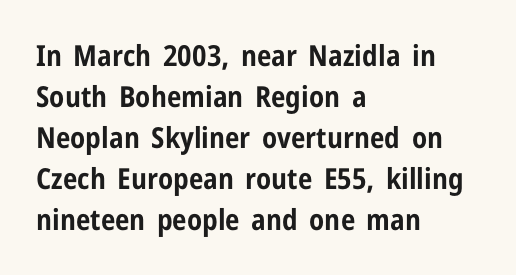
Q: Is the text bold? A: Yes.
Q: Is the text italic (slanted)? A: No, it is upright.
Q: Is the typeface a serif or a sans-serif typeface? A: Sans-serif.
Q: Is the text underlined? A: No.
Q: How is the paragraph aligned? A: Left-aligned.
Q: Is the spacing between letters normal or unusually wide? A: Normal.
Q: Is the spacing between lines tight, normal or loose? A: Normal.
Q: Width (condensed, normal, or wide)? A: Condensed.
Q: Stroke contrast? A: Low.
Q: x-height? A: Medium.
Q: Monospaced? A: No.
